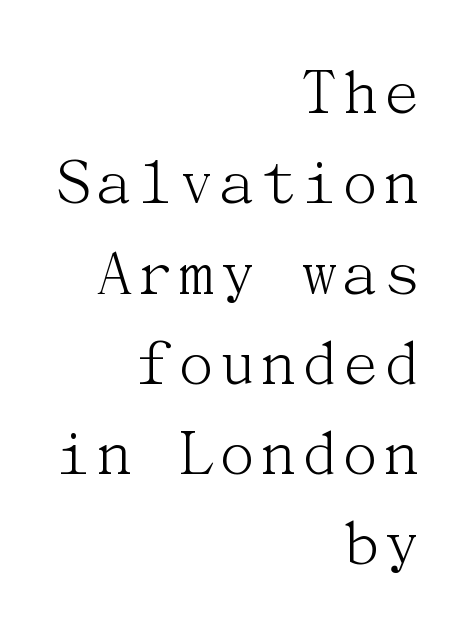
The image shows 70 px light serif type, upright; set right-aligned, normal line spacing (1.29x), normal letter spacing, not underlined; medium stroke contrast and a medium x-height.
